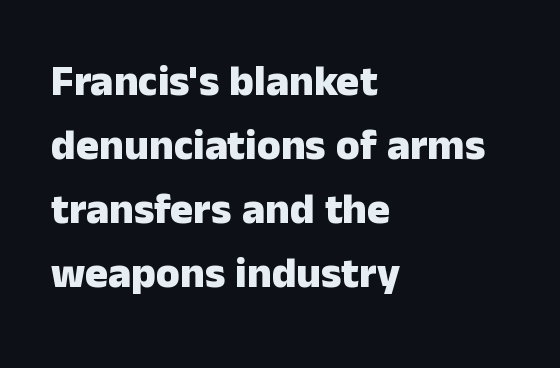
Q: Is the text bold? A: Yes.
Q: Is the text italic (slanted)? A: No, it is upright.
Q: Is the typeface a serif or a sans-serif typeface? A: Sans-serif.
Q: Is the text underlined? A: No.
Q: How is the paragraph aligned? A: Left-aligned.
Q: Is the spacing between letters normal or unusually wide? A: Normal.
Q: Is the spacing between lines tight, normal or loose? A: Normal.
Q: Width (condensed, normal, or wide)? A: Normal.
Q: Stroke contrast? A: Low.
Q: x-height? A: Medium.
Q: Monospaced? A: No.
